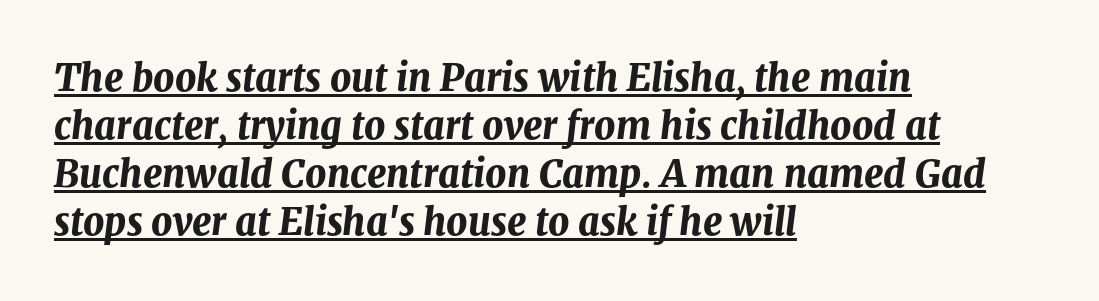
The image shows 37 px bold type, italic (leaning right); set left-aligned, normal line spacing (1.3x), normal letter spacing, underlined; medium stroke contrast and a medium x-height.
